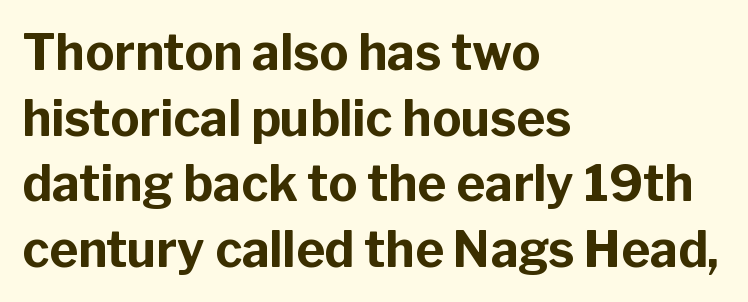
Line beginnings align vertically; line endings do not. Descenders hang freely into open space. I'd describe the lettering as bold — thick and assertive. A typesetter would call this proportional, since set widths differ per character.
